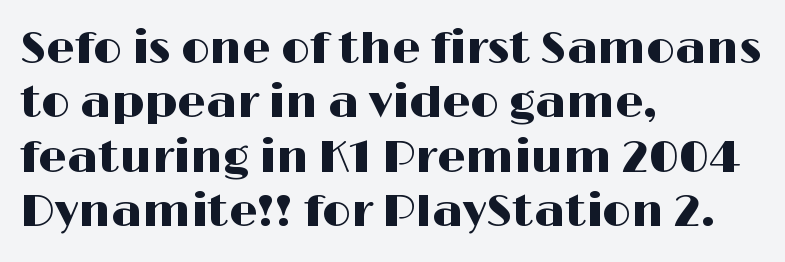
Q: Is the text italic (slanted)? A: No, it is upright.
Q: Is the typeface a serif or a sans-serif typeface? A: Sans-serif.
Q: Is the text underlined? A: No.
Q: How is the paragraph aligned? A: Left-aligned.
Q: Is the spacing between letters normal or unusually wide? A: Normal.
Q: Width (condensed, normal, or wide)? A: Wide.
Q: Stroke contrast? A: High.
Q: x-height? A: Medium.
Q: Monospaced? A: No.
